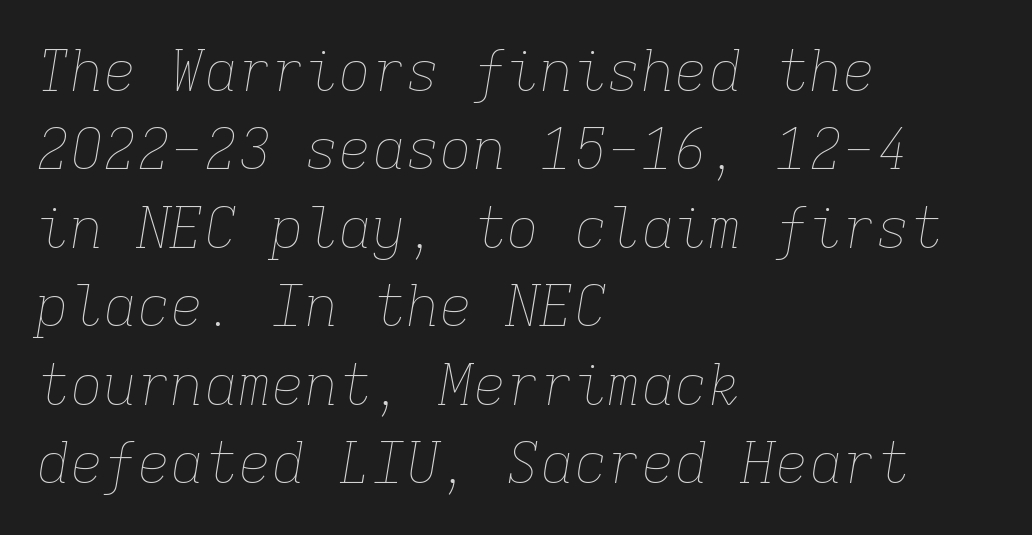
You could count columns in this text — the font is strictly monospaced. A typesetter would call this zero additional tracking. Reading down the block, your eye returns to a fixed left position each line. Counters stay open thanks to moderate or lighter strokes.
